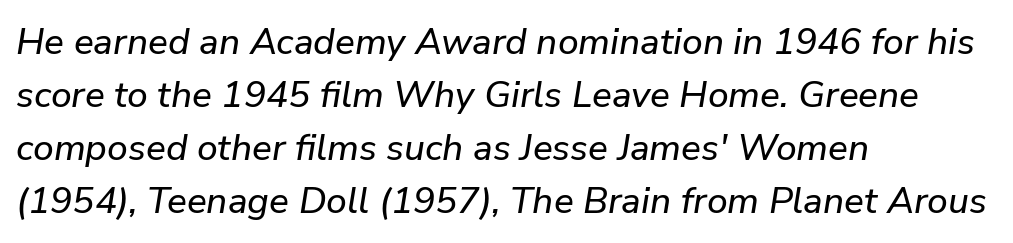
The image shows 37 px text type, italic (leaning right); set left-aligned, normal line spacing (1.43x), normal letter spacing, not underlined; low stroke contrast and a medium x-height.
